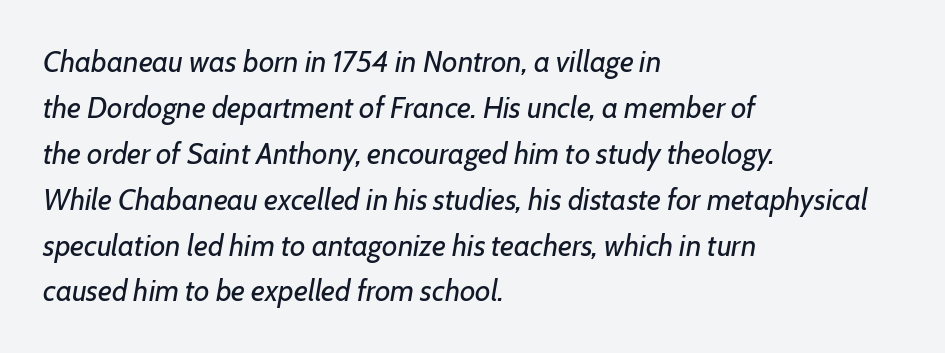
Think of a printed novel: that variable character pitch is what you see here. Clear beneath every line of the passage. The passage shown is not bold in any degree. Which margin do the lines hug? The left one — the right edge is uneven. The rows are spaced the way most documents space them.
